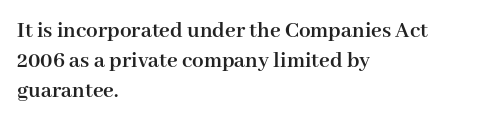
Q: Is the text bold? A: Yes.
Q: Is the text italic (slanted)? A: No, it is upright.
Q: Is the text underlined? A: No.
Q: How is the paragraph aligned? A: Left-aligned.
Q: Is the spacing between letters normal or unusually wide? A: Normal.
Q: Is the spacing between lines tight, normal or loose? A: Normal.
